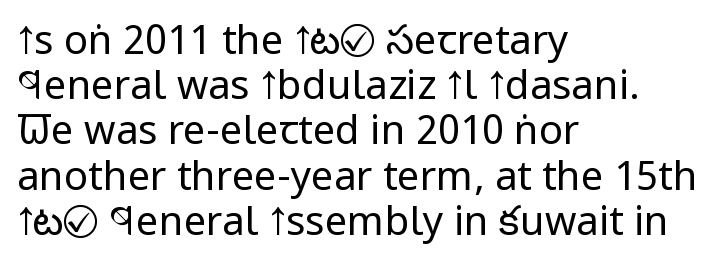
Varying glyph widths throughout — classic text-font behaviour. Regarding serifs, this sample does without them. The rendering anchors every line to the left-hand side. Interline gaps are noticeably narrow in this sample. The strokes are not fattened; the text isn't bold.
